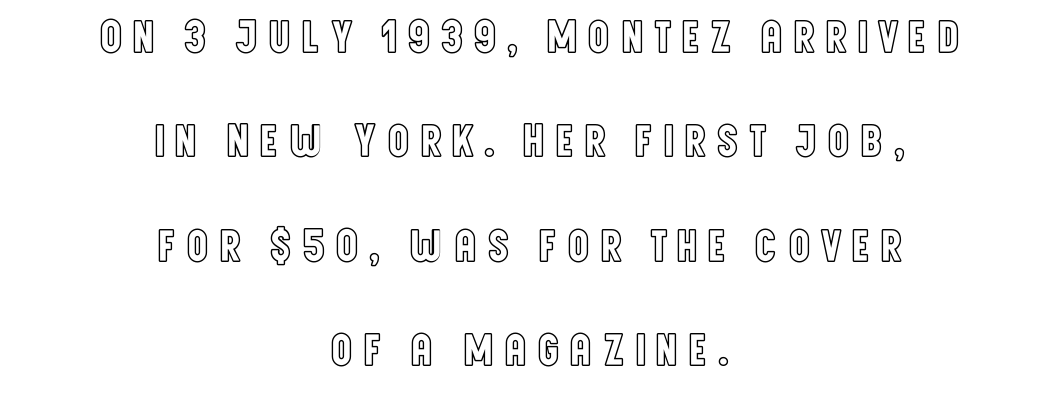
These lines are rendered in a variable-pitch font. Does the lettering tilt? It doesn't — this is upright. A student would call this center alignment; a typographer would say set centered. Whoever set this chose breathing room over compactness in the vertical rhythm. Nobody drew a line under any word here.
